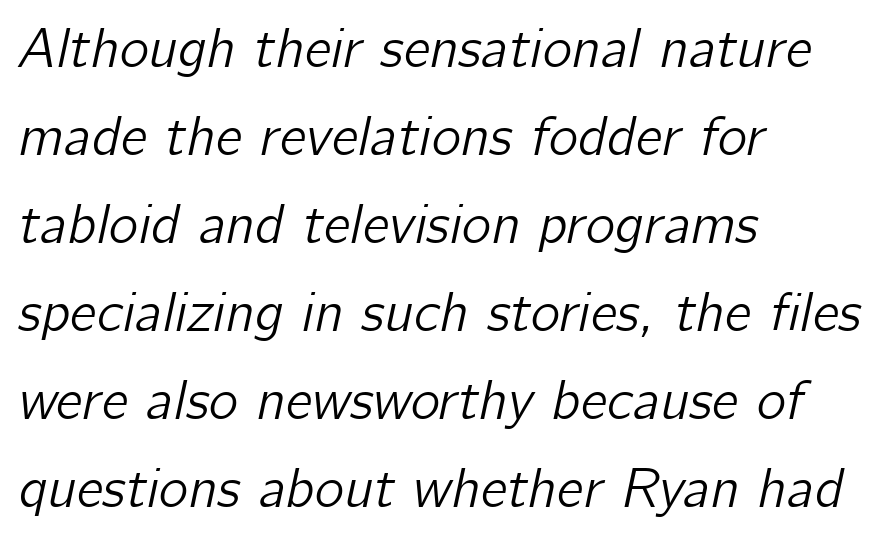
Each letter keeps its own natural width here, so spacing adapts to shape. No extra tracking has been applied to these lines. Reading down the column, the eye jumps a familiar distance to each next line. The string is rendered with underlining switched off. Style check: oblique.
